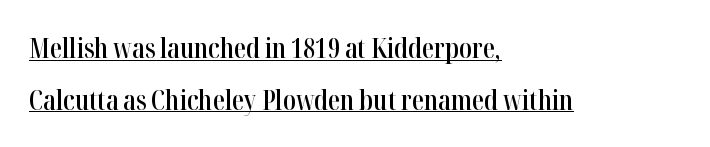
{"italic": "no", "bold": "semi", "underline": "yes", "align": "left", "line_spacing": "loose", "line_spacing_ratio": 1.91, "letter_spacing": "normal", "letter_spacing_em": 0.0, "glyph_px": 27}
